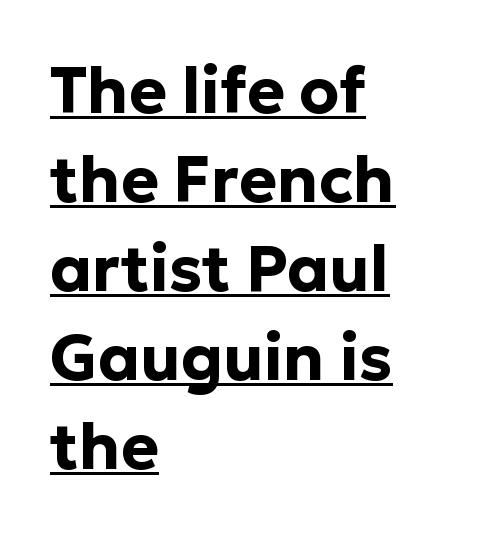
Q: Is the text bold? A: Yes.
Q: Is the text italic (slanted)? A: No, it is upright.
Q: Is the typeface a serif or a sans-serif typeface? A: Sans-serif.
Q: Is the text underlined? A: Yes.
Q: How is the paragraph aligned? A: Left-aligned.
Q: Is the spacing between letters normal or unusually wide? A: Normal.
Q: Is the spacing between lines tight, normal or loose? A: Normal.
Q: Width (condensed, normal, or wide)? A: Normal.
Q: Stroke contrast? A: Low.
Q: x-height? A: Medium.
Q: Monospaced? A: No.
